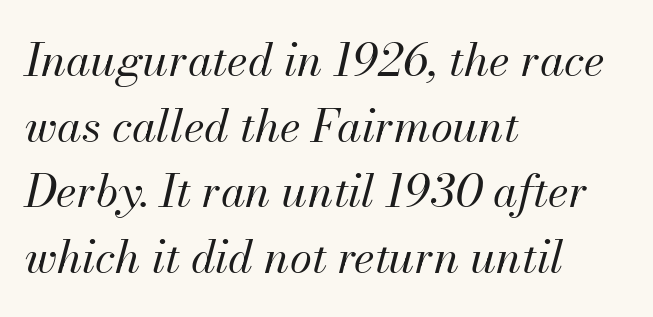
{"italic": "yes", "lean": "right", "slant_degrees": 13, "bold": "no", "weight": "regular", "width": "normal", "stroke_contrast": "medium", "x_height": "small", "monospaced": "no", "underline": "no", "align": "left", "line_spacing": "normal", "line_spacing_ratio": 1.46, "letter_spacing": "normal", "letter_spacing_em": 0.0, "glyph_px": 45}
